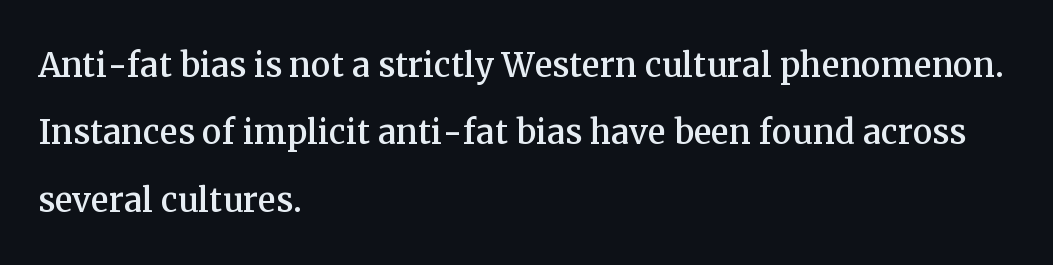
Is there much room between lines? A standard amount, neither cramped nor airy. Nobody drew a line under any word here. Every stem runs plumb, perpendicular to the baseline. Varying glyph widths throughout — classic text-font behaviour. Notice how the passage keeps a crisp vertical edge on the left only.
